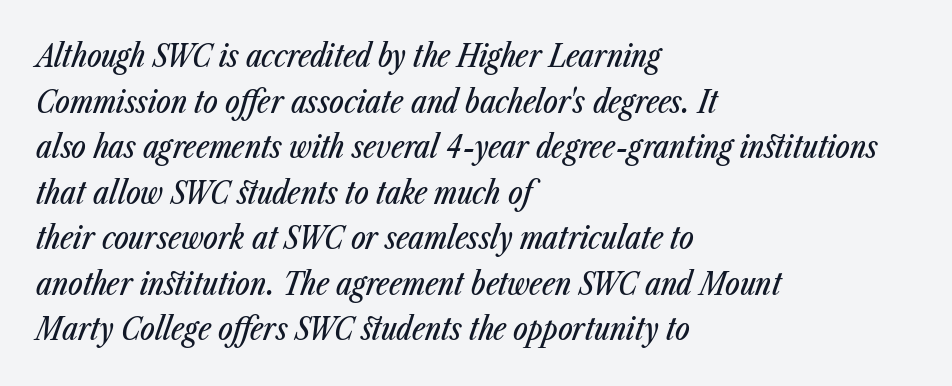
{"italic": "yes", "lean": "right", "slant_degrees": 23, "width": "condensed", "stroke_contrast": "low", "x_height": "medium", "monospaced": "no", "underline": "no", "align": "left", "line_spacing": "normal", "line_spacing_ratio": 1.47, "letter_spacing": "normal", "letter_spacing_em": 0.0, "glyph_px": 31}
